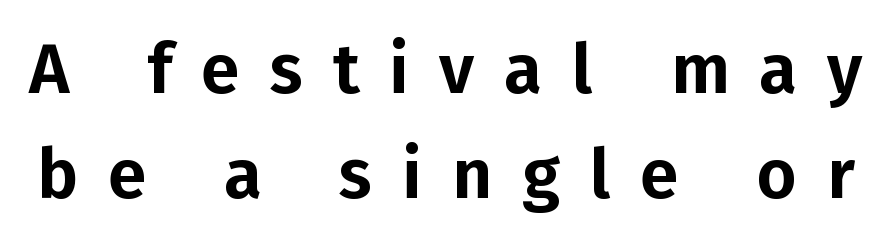
The image shows 69 px sans-serif type, upright; set normal line spacing (1.52x), unusually wide letter spacing (+0.44 em), not underlined; low stroke contrast and a medium x-height.
